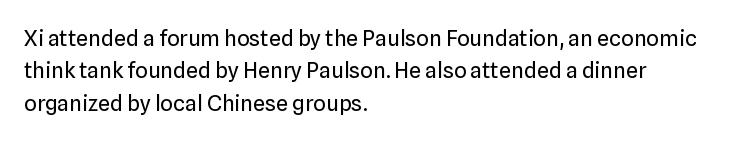
Q: Is the text bold? A: No.
Q: Is the text italic (slanted)? A: No, it is upright.
Q: Is the text underlined? A: No.
Q: How is the paragraph aligned? A: Left-aligned.
Q: Is the spacing between letters normal or unusually wide? A: Normal.
Q: Is the spacing between lines tight, normal or loose? A: Normal.
